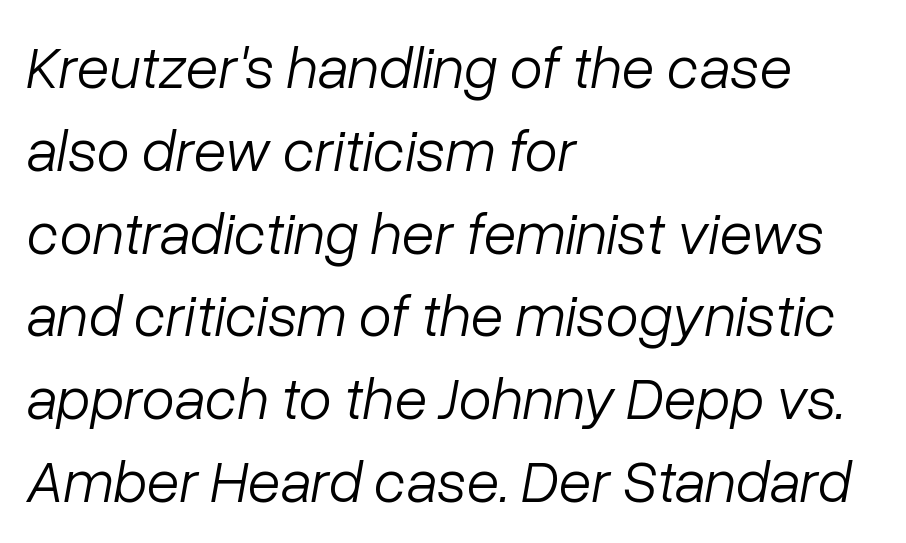
The space between consecutive lines is moderate. The area under the type is left untouched. Every character sits at an angle, as italics do. Each letter keeps its own natural width here, so spacing adapts to shape. Honestly, the letter spacing is just normal — you wouldn't notice it.
